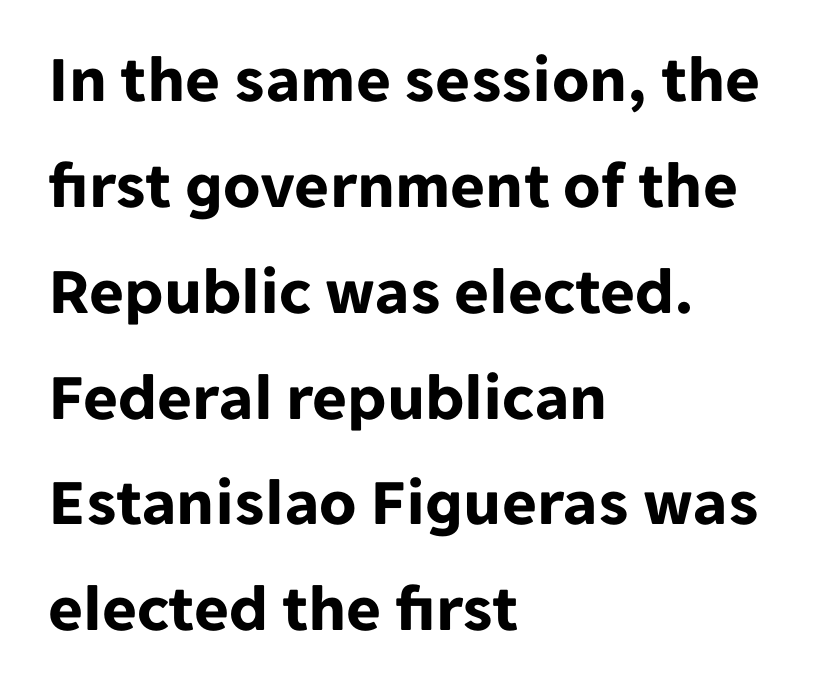
A typesetter would call this leading conventional body-copy spacing. The face used here is proportionally spaced, like ordinary book or web type. Descender tails drop into unmarked territory. Compared with a centered layout, this one pins lines to the left instead.
